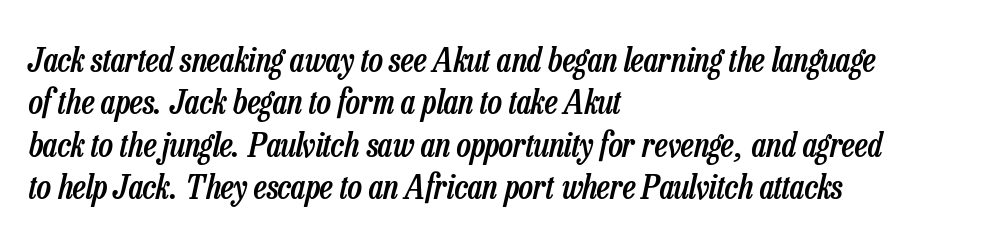
Spacing between characters is what you'd get straight out of the box. This sample is left-justified, so line endings fall wherever the words run out. Regular leading. Is this a fixed-width face? No — the glyphs have proportional, varying widths. The axis of the letterforms is tilted away from vertical. The string is rendered with underlining switched off.
